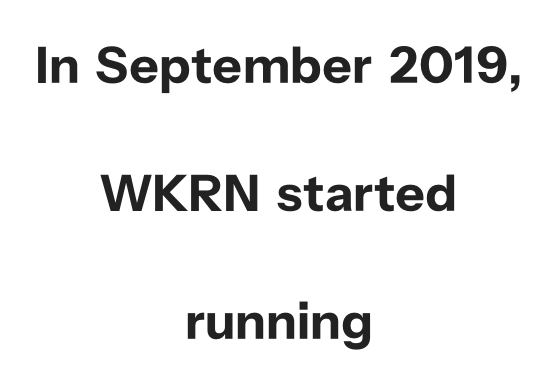
{"serif": "no", "italic": "no", "bold": "yes", "weight": "bold", "width": "normal", "stroke_contrast": "low", "x_height": "medium", "monospaced": "no", "underline": "no", "align": "center", "line_spacing": "loose", "line_spacing_ratio": 2.46, "letter_spacing": "normal", "letter_spacing_em": 0.0, "glyph_px": 52}
